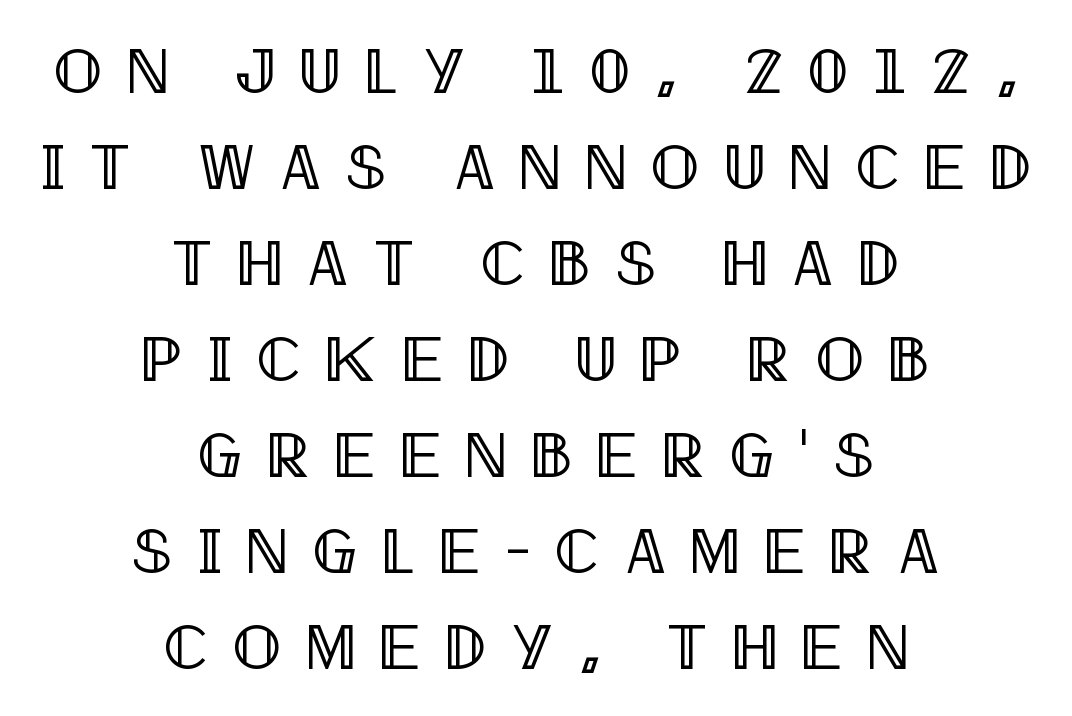
Notice how the stems are strictly vertical — no italics here. Does the copy run flush right? No — it is centered line by line. The horizontal fit of the characters is loose and conspicuously gappy. Think of a printed novel: that variable character pitch is what you see here. If you measured baseline to baseline, you'd find a middling distance.
